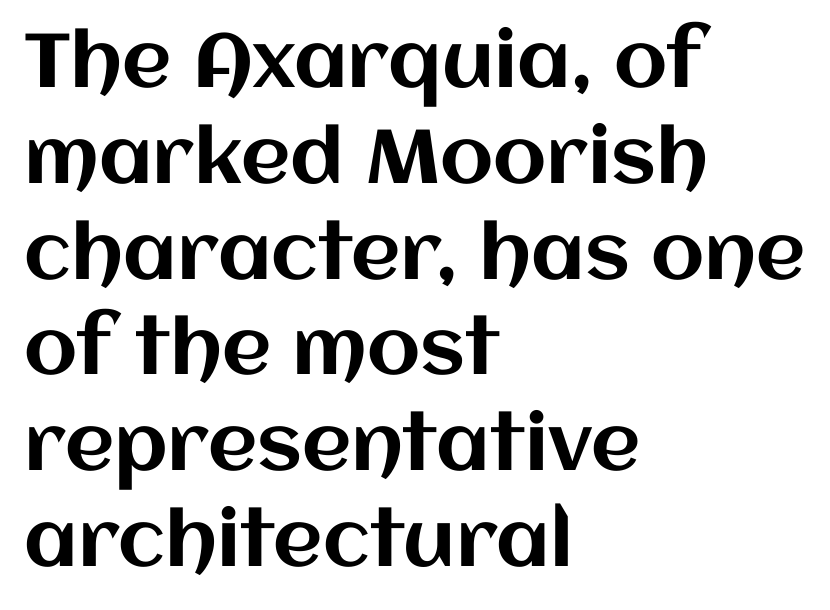
The strip under each line holds only bare page. Ordinary non-slanted type is in use. Leading: standard. The type is set solid horizontally, with unmodified tracking.
